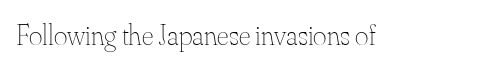
Q: Is the text bold? A: No.
Q: Is the text italic (slanted)? A: No, it is upright.
Q: Is the text underlined? A: No.
Q: Is the spacing between letters normal or unusually wide? A: Normal.
Q: Width (condensed, normal, or wide)? A: Normal.
Q: Stroke contrast? A: Medium.
Q: x-height? A: Small.
Q: Monospaced? A: No.
